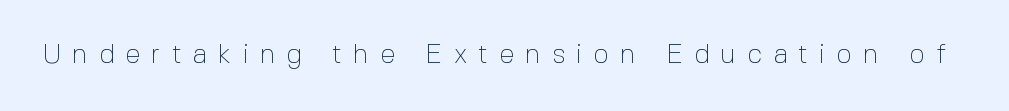
The image shows 27 px text type, upright; set unusually wide letter spacing (+0.42 em), not underlined.
